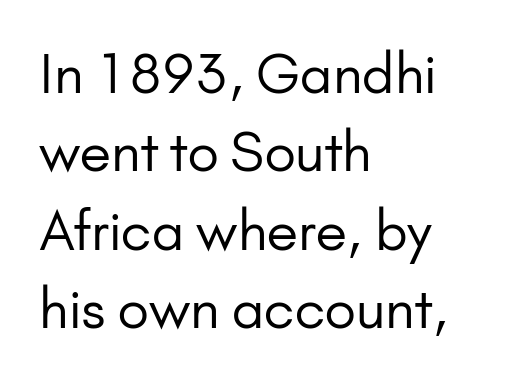
The image shows 54 px regular-weight sans-serif type, upright; set left-aligned, normal line spacing (1.45x), normal letter spacing, not underlined; low stroke contrast and a small x-height.
